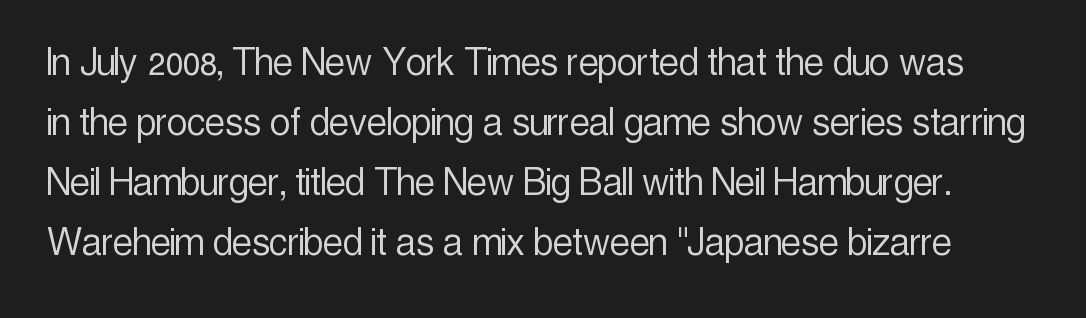
{"serif": "no", "italic": "no", "bold": "no", "weight": "light", "width": "condensed", "x_height": "medium", "monospaced": "no", "underline": "no", "line_spacing": "normal", "line_spacing_ratio": 1.33, "letter_spacing": "normal", "letter_spacing_em": 0.0, "glyph_px": 45}
